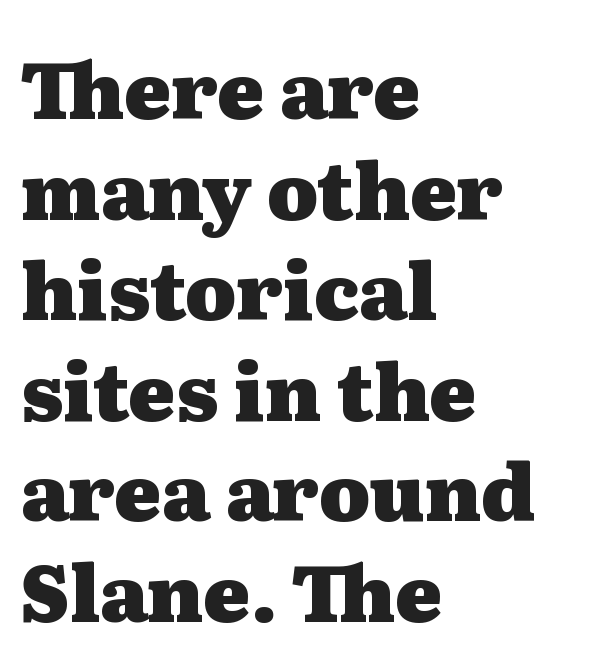
The image shows 78 px heavy, wide serif type, upright; set left-aligned, normal line spacing (1.29x), normal letter spacing, not underlined; medium stroke contrast and a medium x-height.
